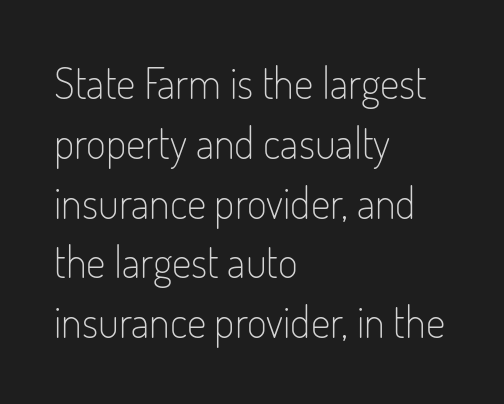
Q: Is the text bold? A: No.
Q: Is the text italic (slanted)? A: No, it is upright.
Q: Is the typeface a serif or a sans-serif typeface? A: Sans-serif.
Q: Is the text underlined? A: No.
Q: How is the paragraph aligned? A: Left-aligned.
Q: Is the spacing between letters normal or unusually wide? A: Normal.
Q: Is the spacing between lines tight, normal or loose? A: Normal.
Q: Width (condensed, normal, or wide)? A: Condensed.
Q: Stroke contrast? A: Low.
Q: x-height? A: Small.
Q: Monospaced? A: No.
